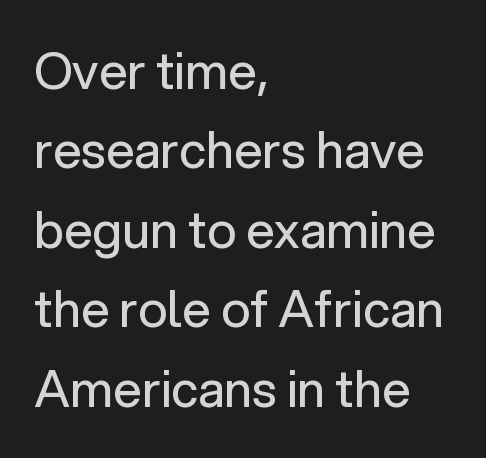
{"serif": "no", "italic": "no", "bold": "no", "weight": "regular", "width": "normal", "stroke_contrast": "low", "x_height": "medium", "monospaced": "no", "underline": "no", "align": "left", "line_spacing": "normal", "line_spacing_ratio": 1.59, "letter_spacing": "normal", "letter_spacing_em": 0.0, "glyph_px": 50}
